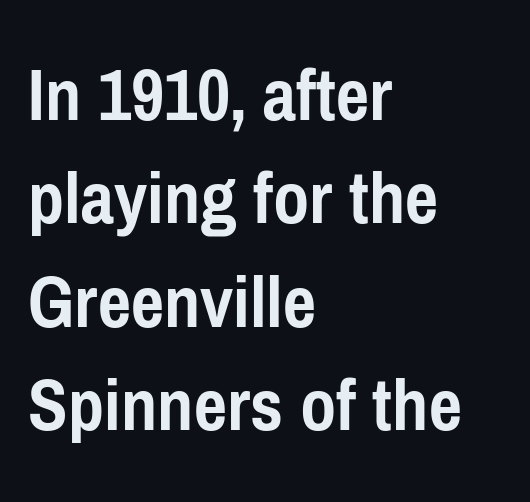
The image shows 79 px semibold, condensed sans-serif type, upright; set left-aligned, normal line spacing (1.31x), normal letter spacing, not underlined; low stroke contrast and a medium x-height.
